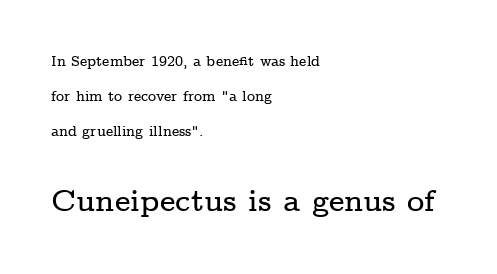
{"serif": "yes", "italic": "no", "width": "wide", "stroke_contrast": "low", "x_height": "medium", "monospaced": "no", "underline": "no", "align": "left", "line_spacing": "loose", "line_spacing_ratio": 2.49, "letter_spacing": "normal", "letter_spacing_em": 0.0, "larger_block": "second", "size_ratio": 2.14, "glyph_px": 30}
